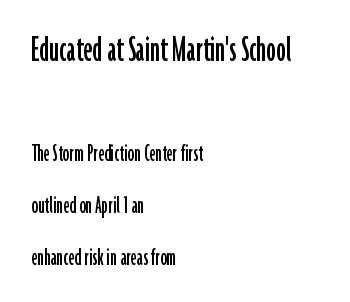
Q: Is the text italic (slanted)? A: No, it is upright.
Q: Is the typeface a serif or a sans-serif typeface? A: Sans-serif.
Q: Is the text underlined? A: No.
Q: How is the paragraph aligned? A: Left-aligned.
Q: Is the spacing between letters normal or unusually wide? A: Normal.
Q: Is the spacing between lines tight, normal or loose? A: Loose.
Q: Which block of text is set in a larger size, the first (top) or the second (bottom)? A: The first (top) one.
Q: Width (condensed, normal, or wide)? A: Condensed.
Q: Stroke contrast? A: Low.
Q: x-height? A: Medium.
Q: Monospaced? A: No.
